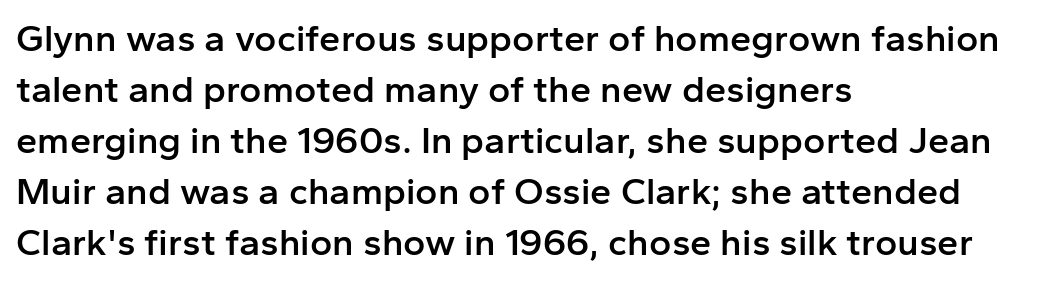
Type without underlining. The ragged edge is on the right, which tells us the setting is flush left. Compared with an ordinary text face, these strokes are moderately heavier — a semibold. The rendering uses natural spacing where letterforms have individual widths.
